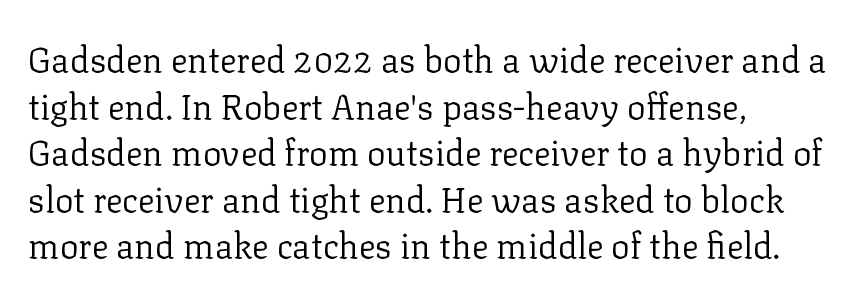
Q: Is the text bold? A: No.
Q: Is the text italic (slanted)? A: No, it is upright.
Q: Is the typeface a serif or a sans-serif typeface? A: Serif.
Q: Is the text underlined? A: No.
Q: How is the paragraph aligned? A: Left-aligned.
Q: Is the spacing between letters normal or unusually wide? A: Normal.
Q: Is the spacing between lines tight, normal or loose? A: Normal.
Q: Width (condensed, normal, or wide)? A: Normal.
Q: Stroke contrast? A: Low.
Q: x-height? A: Medium.
Q: Monospaced? A: No.
